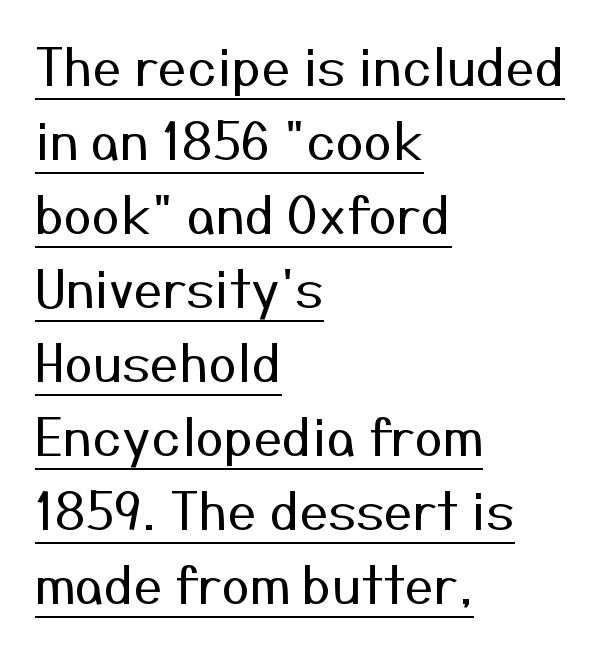
Q: Is the text bold? A: No.
Q: Is the text italic (slanted)? A: No, it is upright.
Q: Is the typeface a serif or a sans-serif typeface? A: Sans-serif.
Q: Is the text underlined? A: Yes.
Q: How is the paragraph aligned? A: Left-aligned.
Q: Is the spacing between letters normal or unusually wide? A: Normal.
Q: Is the spacing between lines tight, normal or loose? A: Normal.
Q: Width (condensed, normal, or wide)? A: Normal.
Q: Stroke contrast? A: Medium.
Q: x-height? A: Medium.
Q: Monospaced? A: No.
